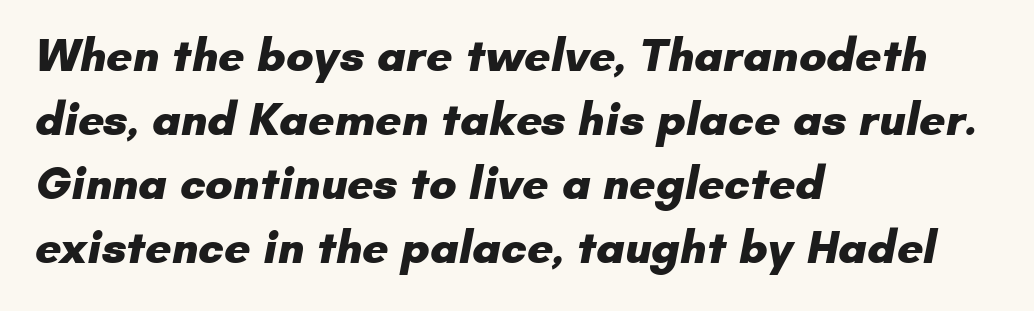
The image shows 46 px heavy sans-serif type; set left-aligned, normal line spacing (1.39x), normal letter spacing, not underlined; low stroke contrast and a small x-height.
